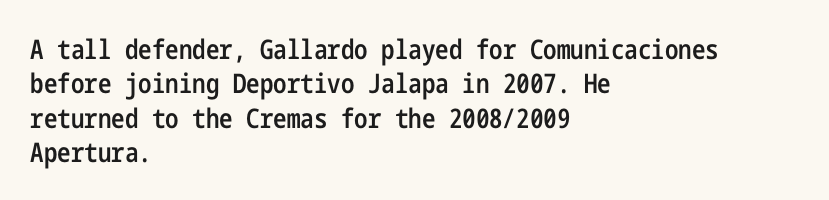
Left-aligned paragraph, ragged on the right. Nope, not italic — everything's standing straight. Strokes here are thickened, but only to semibold level. The leading is moderate, giving the passage an even texture.
